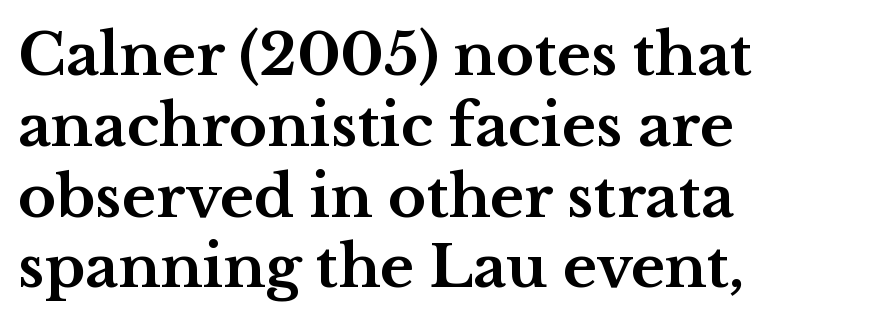
The image shows 58 px bold, wide serif type, upright; set left-aligned, line spacing 1.22x, normal letter spacing, not underlined; medium stroke contrast and a medium x-height.
